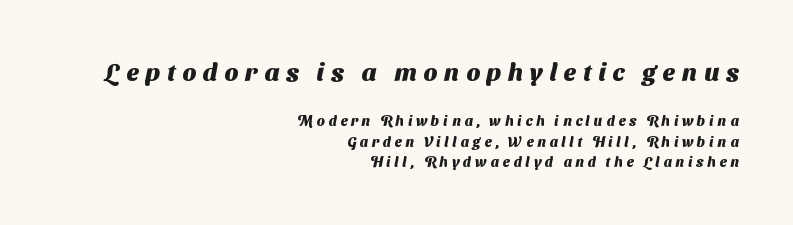
Q: Is the text bold? A: Yes.
Q: Is the text underlined? A: No.
Q: How is the paragraph aligned? A: Right-aligned.
Q: Is the spacing between letters normal or unusually wide? A: Unusually wide.
Q: Is the spacing between lines tight, normal or loose? A: Normal.
Q: Which block of text is set in a larger size, the first (top) or the second (bottom)? A: The first (top) one.
